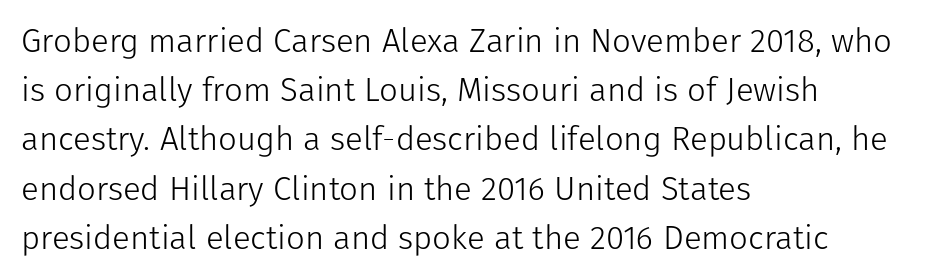
The image shows 33 px light sans-serif type, upright; set left-aligned, normal line spacing (1.49x), normal letter spacing, not underlined; low stroke contrast and a medium x-height.
